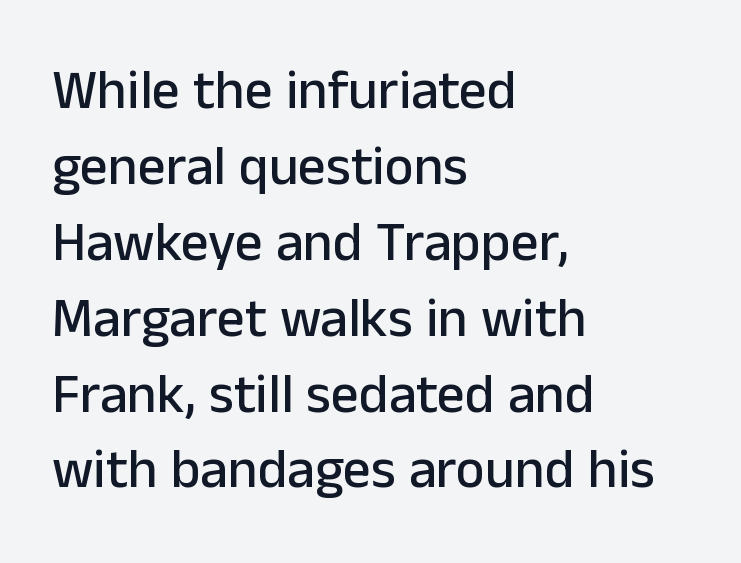
{"serif": "no", "italic": "no", "width": "normal", "stroke_contrast": "low", "x_height": "medium", "monospaced": "no", "underline": "no", "align": "left", "line_spacing": "normal", "line_spacing_ratio": 1.38, "letter_spacing": "normal", "letter_spacing_em": 0.0, "glyph_px": 55}
